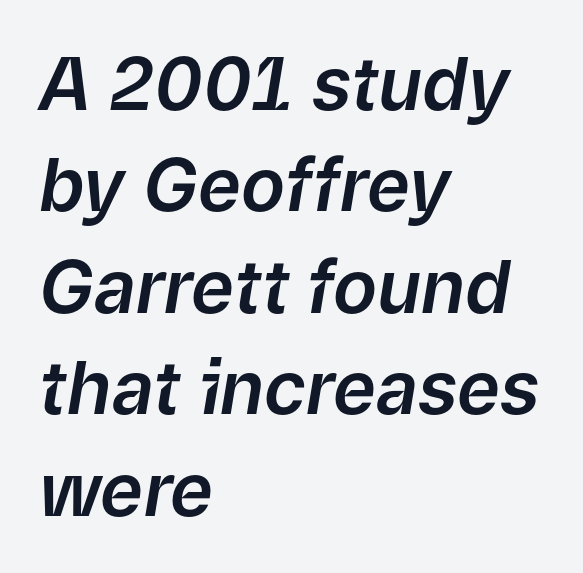
The image shows 73 px text type, italic (leaning right); set left-aligned, normal line spacing (1.39x), normal letter spacing, not underlined; low stroke contrast and a medium x-height.
